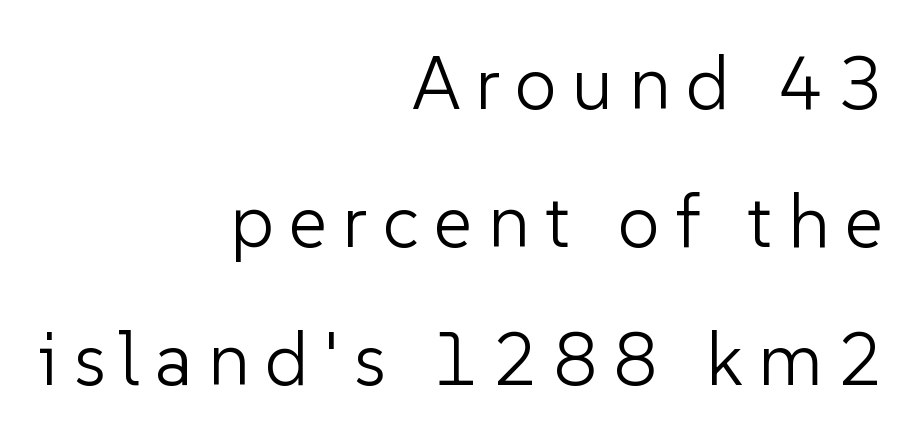
The image shows 75 px light sans-serif type, upright; set right-aligned, line spacing 1.84x, unusually wide letter spacing (+0.2 em), not underlined; low stroke contrast and a medium x-height.
